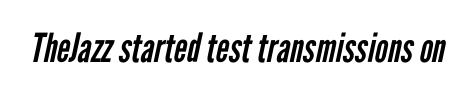
The image shows 40 px regular-weight, condensed sans-serif type; set normal letter spacing, not underlined; low stroke contrast and a medium x-height.
